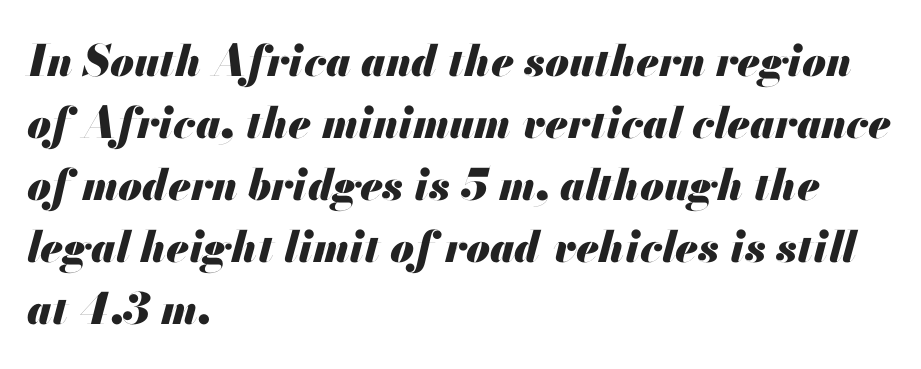
Q: Is the text bold? A: Yes.
Q: Is the text italic (slanted)? A: Yes, it leans right by about 13 degrees.
Q: Is the text underlined? A: No.
Q: How is the paragraph aligned? A: Left-aligned.
Q: Is the spacing between letters normal or unusually wide? A: Normal.
Q: Is the spacing between lines tight, normal or loose? A: Normal.
Q: Width (condensed, normal, or wide)? A: Normal.
Q: Stroke contrast? A: Medium.
Q: x-height? A: Small.
Q: Monospaced? A: No.
